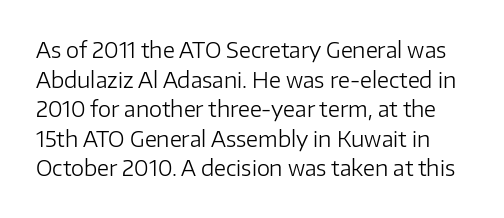
A typesetter would call this leading conventional body-copy spacing. In terms of letterspacing, this is plain default setting. Upright lettering throughout. The area under the type is left untouched. Bold? No — there's no thickening of the strokes.
